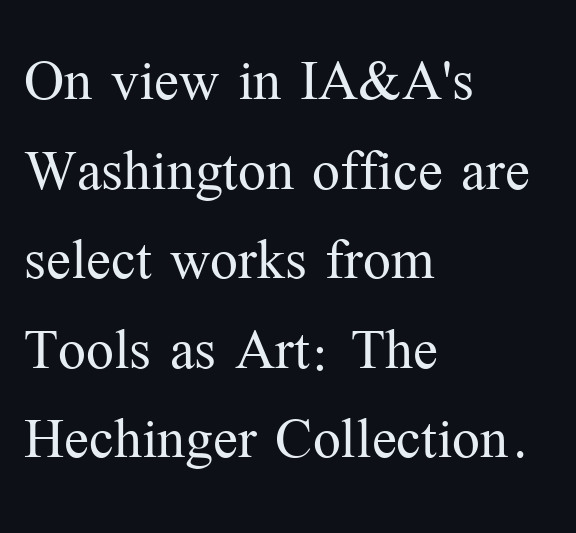
{"serif": "yes", "italic": "no", "bold": "no", "weight": "light", "width": "normal", "stroke_contrast": "medium", "x_height": "medium", "monospaced": "no", "underline": "no", "align": "left", "line_spacing_ratio": 1.21, "letter_spacing": "normal", "letter_spacing_em": 0.0, "glyph_px": 74}
